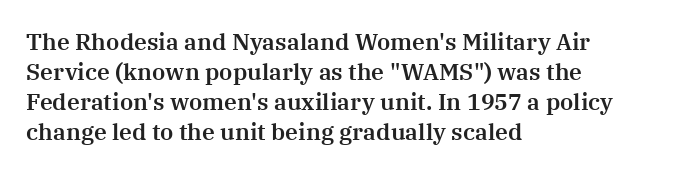
The image shows 23 px text type, upright; set left-aligned, normal line spacing (1.3x), normal letter spacing, not underlined.
